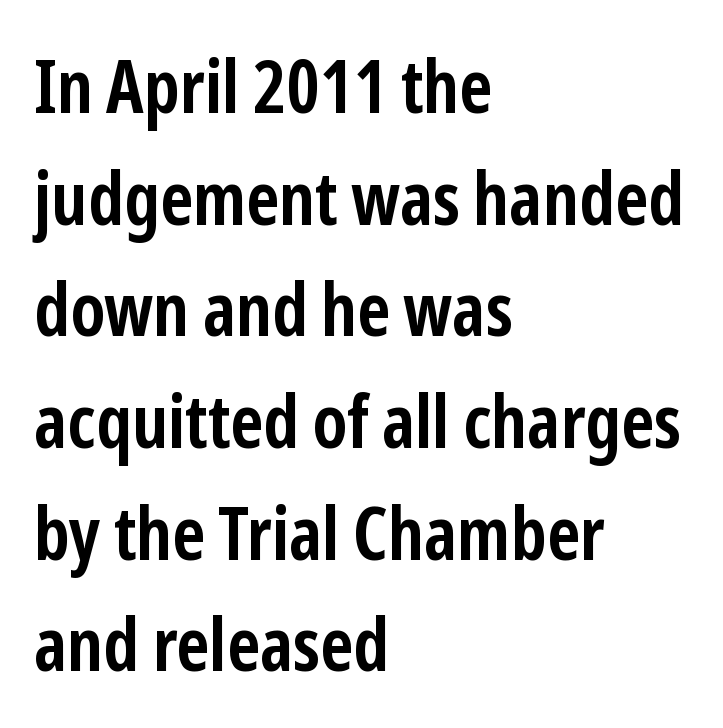
Q: Is the text bold? A: Yes.
Q: Is the text italic (slanted)? A: No, it is upright.
Q: Is the typeface a serif or a sans-serif typeface? A: Sans-serif.
Q: Is the text underlined? A: No.
Q: How is the paragraph aligned? A: Left-aligned.
Q: Is the spacing between letters normal or unusually wide? A: Normal.
Q: Is the spacing between lines tight, normal or loose? A: Normal.
Q: Width (condensed, normal, or wide)? A: Condensed.
Q: Stroke contrast? A: Low.
Q: x-height? A: Medium.
Q: Monospaced? A: No.
